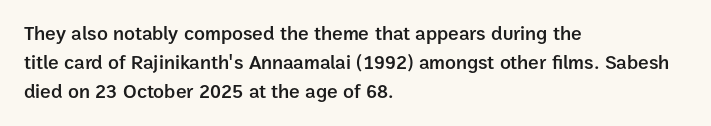
Q: Is the text bold? A: Semi-bold.
Q: Is the text italic (slanted)? A: No, it is upright.
Q: Is the text underlined? A: No.
Q: How is the paragraph aligned? A: Left-aligned.
Q: Is the spacing between letters normal or unusually wide? A: Normal.
Q: Is the spacing between lines tight, normal or loose? A: Normal.
